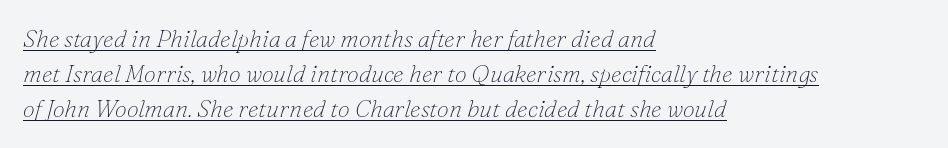
The image shows 24 px text type, italic (leaning right); set left-aligned, normal line spacing (1.46x), normal letter spacing, underlined.
